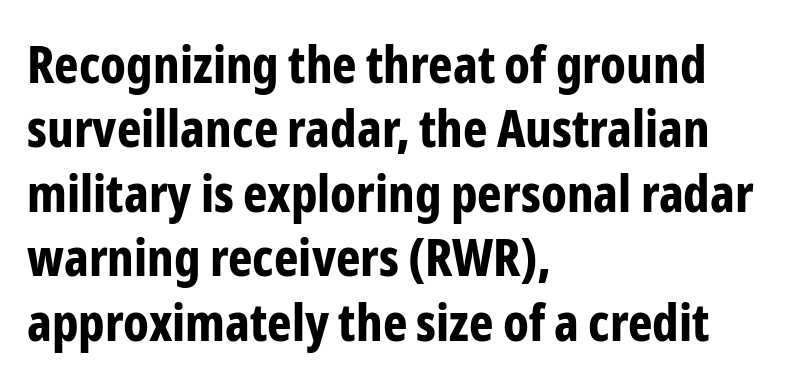
Q: Is the text bold? A: Yes.
Q: Is the text italic (slanted)? A: No, it is upright.
Q: Is the typeface a serif or a sans-serif typeface? A: Sans-serif.
Q: Is the text underlined? A: No.
Q: How is the paragraph aligned? A: Left-aligned.
Q: Is the spacing between letters normal or unusually wide? A: Normal.
Q: Width (condensed, normal, or wide)? A: Condensed.
Q: Stroke contrast? A: Low.
Q: x-height? A: Medium.
Q: Monospaced? A: No.
